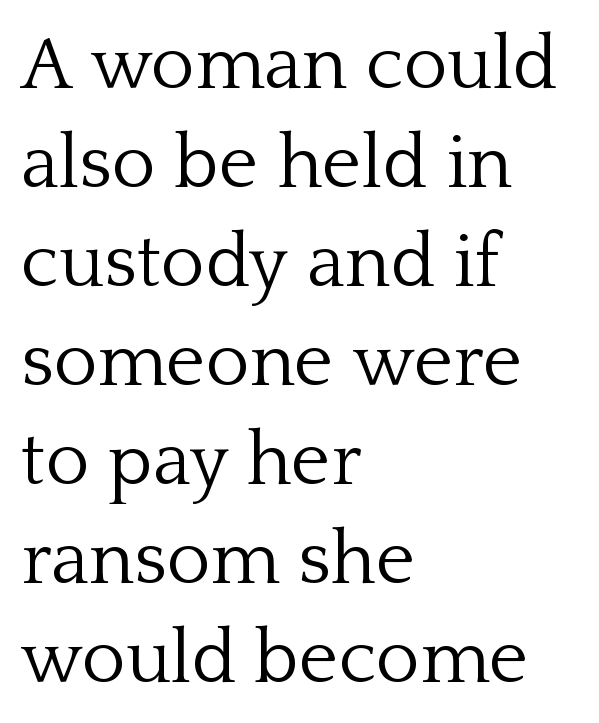
The image shows 75 px light serif type, upright; set left-aligned, normal line spacing (1.32x), normal letter spacing, not underlined; low stroke contrast and a medium x-height.
